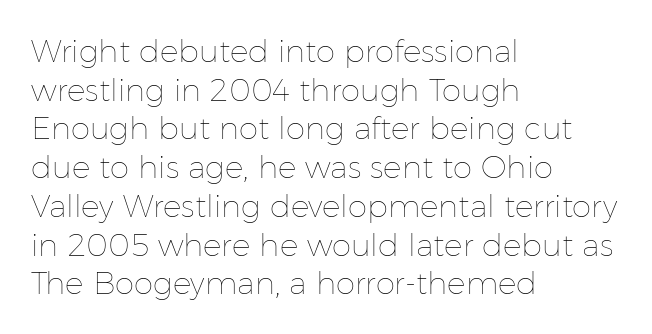
Q: Is the text bold? A: No.
Q: Is the text italic (slanted)? A: No, it is upright.
Q: Is the text underlined? A: No.
Q: How is the paragraph aligned? A: Left-aligned.
Q: Is the spacing between letters normal or unusually wide? A: Normal.
Q: Is the spacing between lines tight, normal or loose? A: Normal.
Q: Width (condensed, normal, or wide)? A: Normal.
Q: Stroke contrast? A: Low.
Q: x-height? A: Medium.
Q: Monospaced? A: No.
